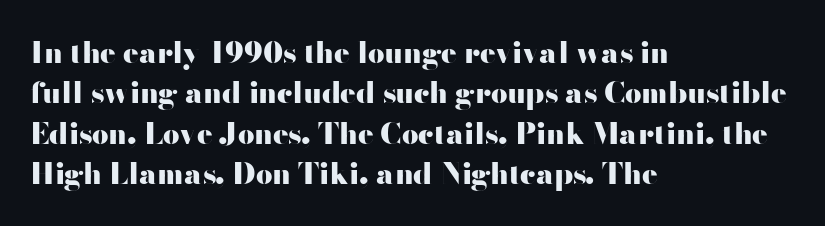
The image shows 29 px heavy, wide type, upright; set left-aligned, normal line spacing (1.39x), normal letter spacing, not underlined; high stroke contrast and a small x-height.
